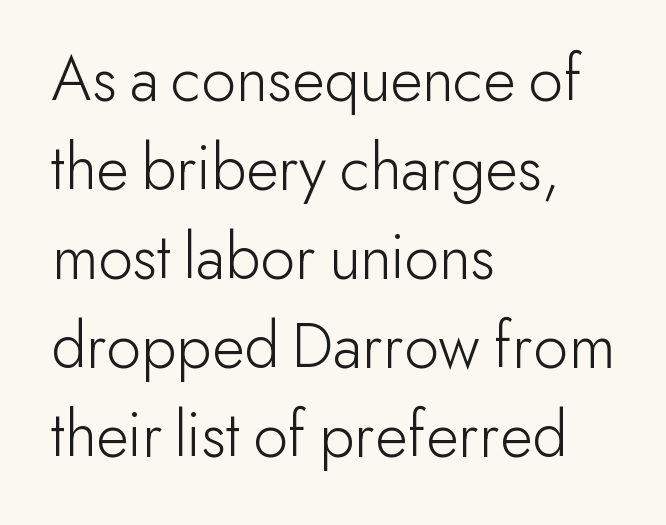
Has an underline been added? It has not. A typesetter would call this proportional, since set widths differ per character. The ragged edge is on the right, which tells us the setting is flush left. Compared with a typical body face, this is equally light or lighter still. Compared with typical paragraphs, the rows here are spaced about the same. Does the lettering tilt? It doesn't — this is upright.
